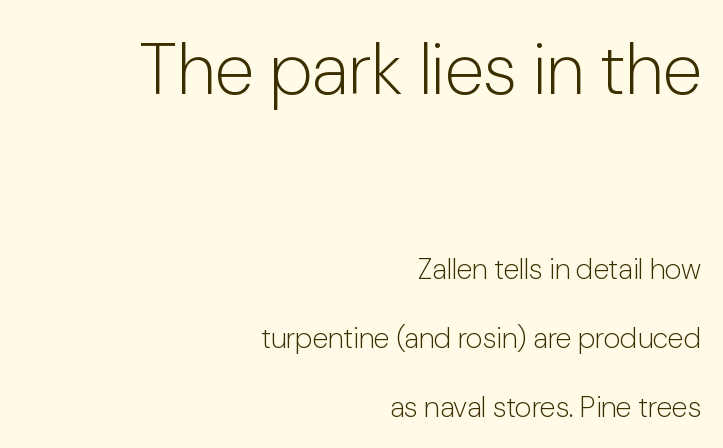
{"serif": "no", "italic": "no", "bold": "no", "weight": "light", "width": "normal", "stroke_contrast": "low", "x_height": "medium", "monospaced": "no", "underline": "no", "align": "right", "line_spacing": "loose", "line_spacing_ratio": 2.37, "letter_spacing": "normal", "letter_spacing_em": 0.0, "larger_block": "first", "size_ratio": 2.48, "glyph_px": 72}
